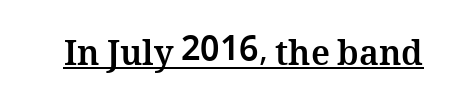
The image shows 34 px bold type, upright; set normal letter spacing, underlined; medium stroke contrast and a medium x-height.
